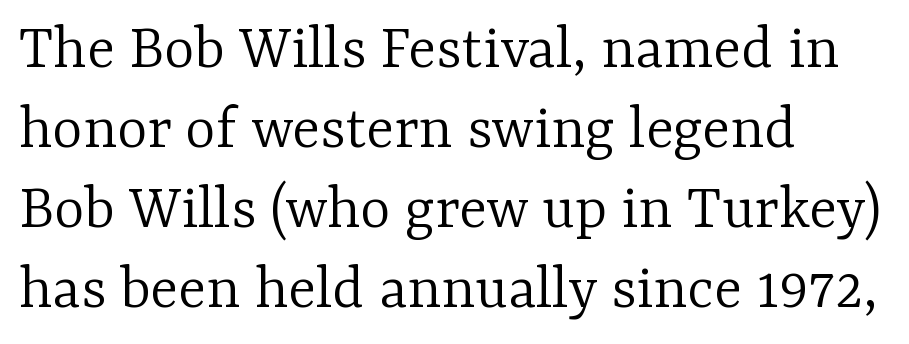
The image shows 65 px light serif type, upright; set left-aligned, line spacing 1.23x, normal letter spacing, not underlined; low stroke contrast and a medium x-height.
